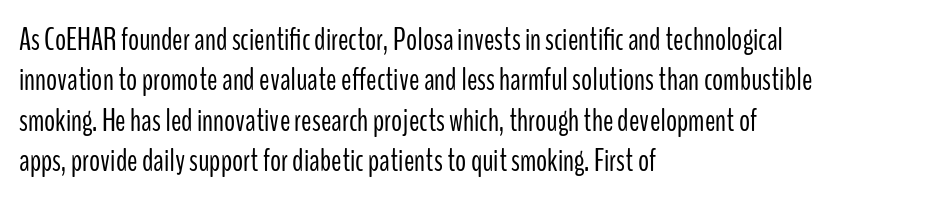
The image shows 31 px light, condensed sans-serif type, upright; set left-aligned, normal line spacing (1.3x), normal letter spacing, not underlined; low stroke contrast and a medium x-height.
